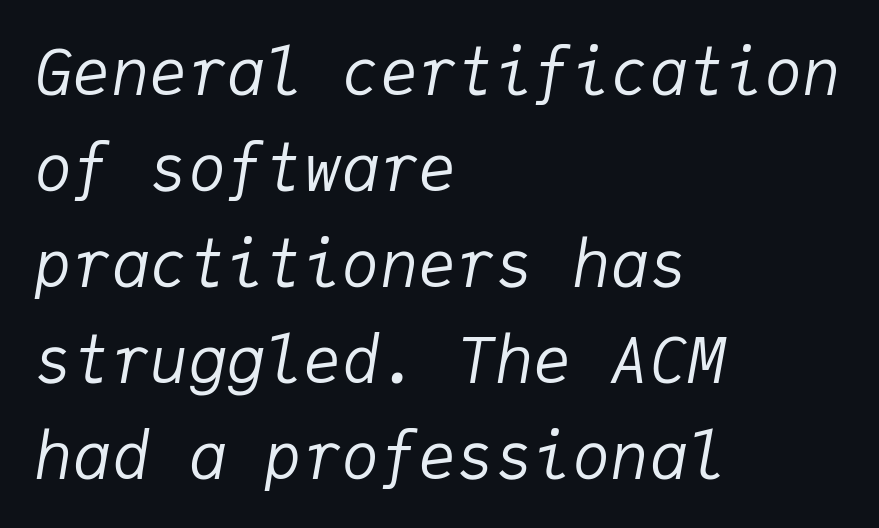
{"italic": "yes", "lean": "right", "slant_degrees": 9, "bold": "no", "weight": "regular", "width": "normal", "stroke_contrast": "low", "x_height": "medium", "monospaced": "yes", "underline": "no", "align": "left", "line_spacing": "normal", "line_spacing_ratio": 1.5, "letter_spacing": "normal", "letter_spacing_em": 0.0, "glyph_px": 64}
